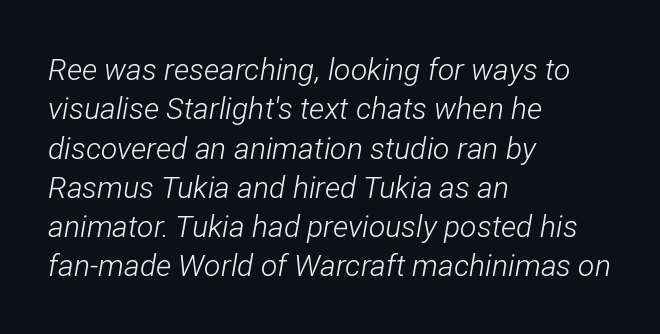
No extra tracking has been applied to these lines. Leftover space on each line is placed entirely after the last word. A clean baseline with only descenders dipping below it. This sample has the flowing, uneven cadence of proportional lettering. It's the slanting kind of type.
